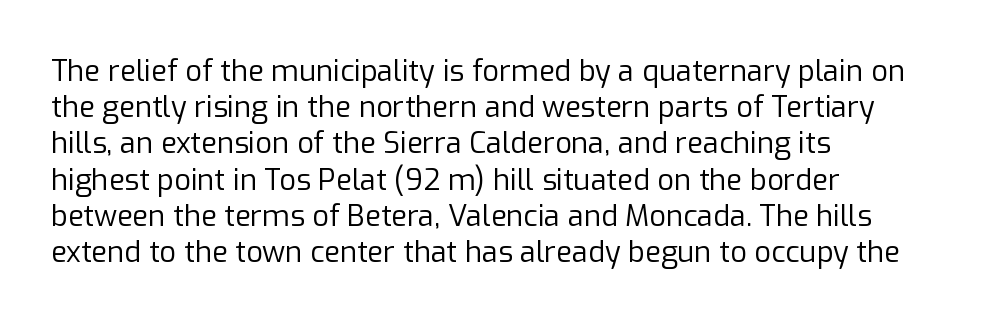
The image shows 29 px regular-weight sans-serif type, upright; set left-aligned, normal line spacing (1.25x), normal letter spacing, not underlined; low stroke contrast and a medium x-height.
